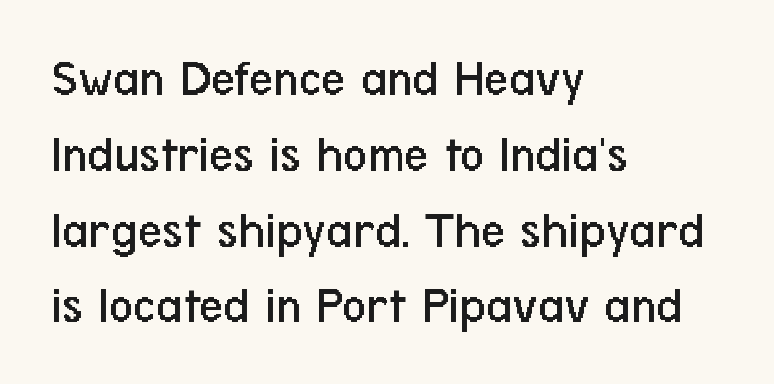
These lines stack with their left ends in a neat column. No chunkiness to these letters — they're not bold. What's the leading like? Ordinary, nothing unusual. These lines are rendered in a variable-pitch font.
